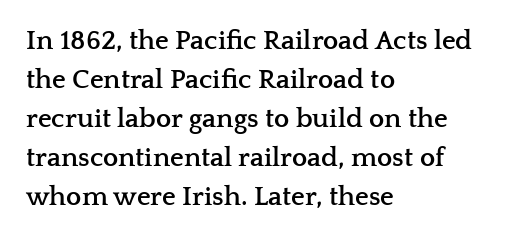
Line starts are locked; line ends wander. On the weight axis this lands at bold, roughly 700. Italic: no, the glyphs are upright roman. Glance below the letters and you will spot only blank space.
